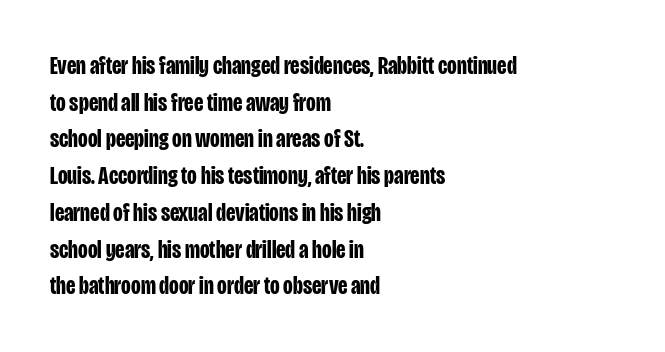
Compared with an ordinary text face, these strokes are far heavier — a full bold. Tall strokes in this sample are plumb rather than angled. Reading down the block, your eye returns to a fixed left position each line. The space directly below the letters is spotless. Leading matches the norm, producing a regular column. The type is set solid horizontally, with unmodified tracking.
